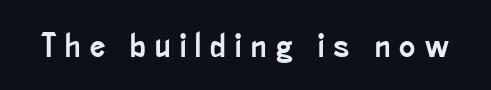
Each row of text sits above clean, open space. What stands out about the letter spacing? Its width — letters are far apart. The specimen reads as upright at a glance. You could not count columns in this text — the font is proportionally spaced.
